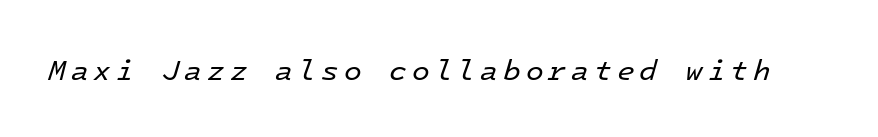
The image shows 29 px regular-weight type, italic (leaning right), monospaced; set not underlined; low stroke contrast and a medium x-height.
